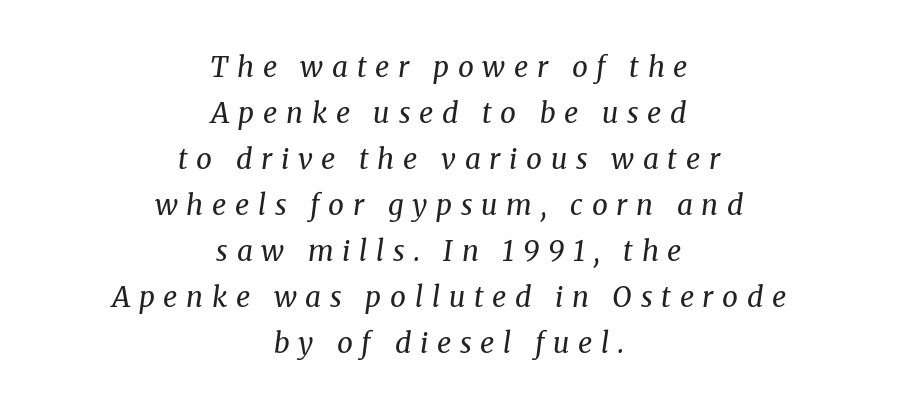
Q: Is the text bold? A: No.
Q: Is the text italic (slanted)? A: Yes, it leans right by about 8 degrees.
Q: Is the typeface a serif or a sans-serif typeface? A: Serif.
Q: Is the text underlined? A: No.
Q: How is the paragraph aligned? A: Centered.
Q: Is the spacing between letters normal or unusually wide? A: Unusually wide.
Q: Is the spacing between lines tight, normal or loose? A: Normal.
Q: Width (condensed, normal, or wide)? A: Normal.
Q: Stroke contrast? A: Medium.
Q: x-height? A: Medium.
Q: Monospaced? A: No.
